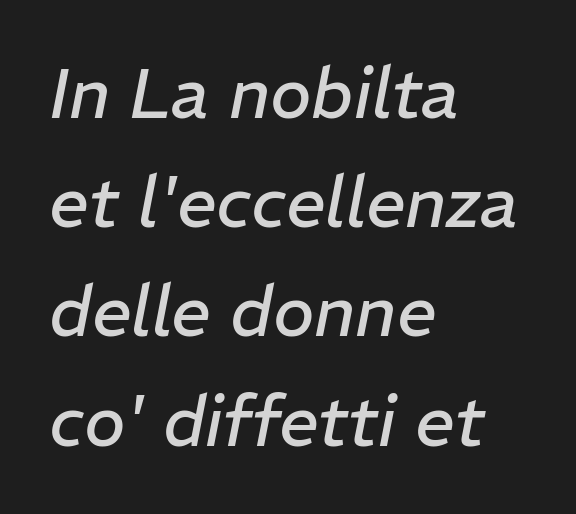
The image shows 70 px regular-weight type, italic (leaning right); set left-aligned, normal line spacing (1.56x), normal letter spacing, not underlined; low stroke contrast and a medium x-height.
